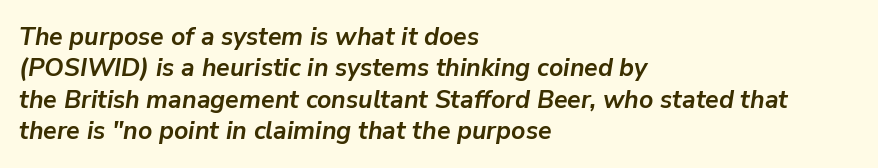
The image shows 25 px bold type, italic (leaning right); set left-aligned, normal line spacing (1.26x), normal letter spacing, not underlined.
